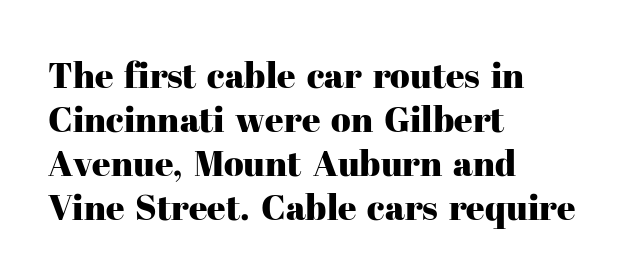
{"serif": "yes", "italic": "no", "width": "normal", "stroke_contrast": "high", "x_height": "medium", "monospaced": "no", "underline": "no", "align": "left", "line_spacing_ratio": 1.22, "letter_spacing": "normal", "letter_spacing_em": 0.0, "glyph_px": 36}
